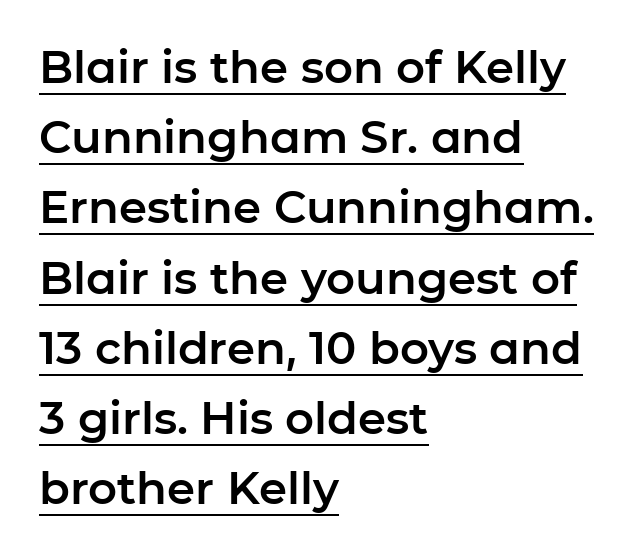
The image shows 45 px sans-serif type, upright; set left-aligned, normal line spacing (1.56x), normal letter spacing, underlined; low stroke contrast and a medium x-height.
